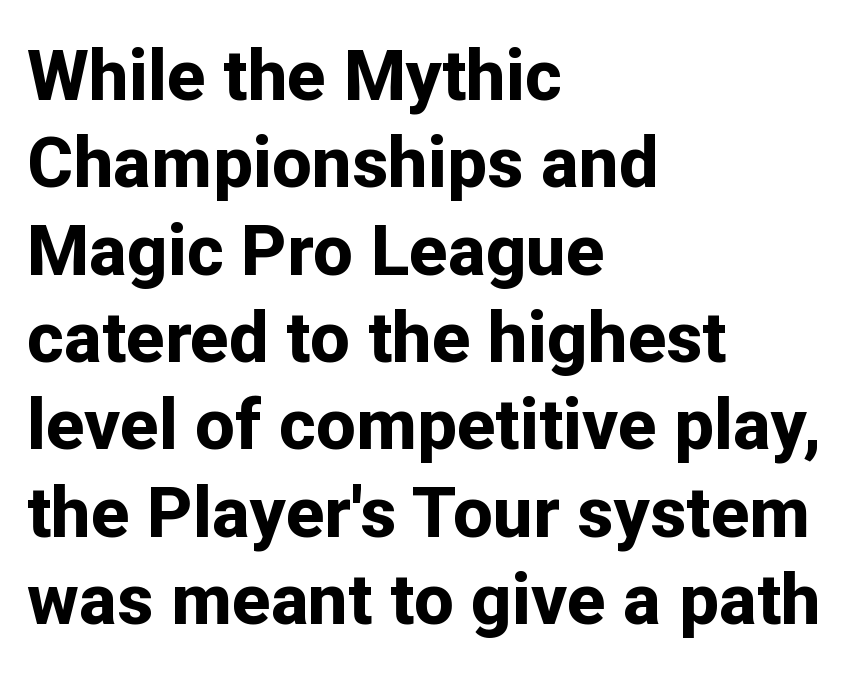
Q: Is the text bold? A: Yes.
Q: Is the text italic (slanted)? A: No, it is upright.
Q: Is the typeface a serif or a sans-serif typeface? A: Sans-serif.
Q: Is the text underlined? A: No.
Q: How is the paragraph aligned? A: Left-aligned.
Q: Is the spacing between letters normal or unusually wide? A: Normal.
Q: Width (condensed, normal, or wide)? A: Normal.
Q: Stroke contrast? A: Low.
Q: x-height? A: Medium.
Q: Monospaced? A: No.
